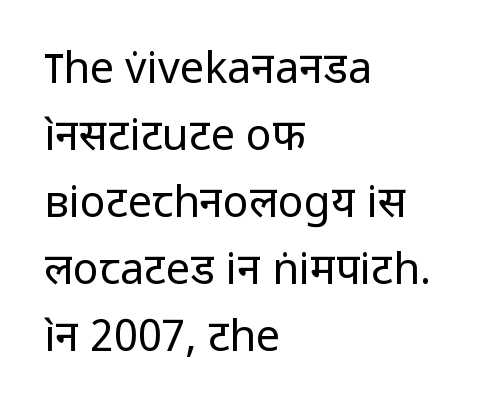
The image shows 43 px regular-weight sans-serif type, upright; set left-aligned, normal line spacing (1.56x), normal letter spacing, not underlined; low stroke contrast and a medium x-height.
